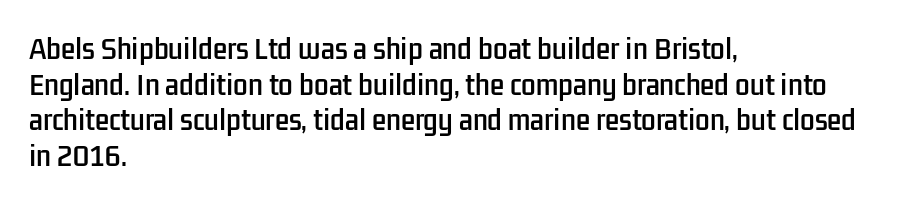
Compared with a centered layout, this one pins lines to the left instead. These lines were composed using upright roman letters. The type is set solid horizontally, with unmodified tracking. Vertical spacing — default. A bare baseline throughout the passage.
